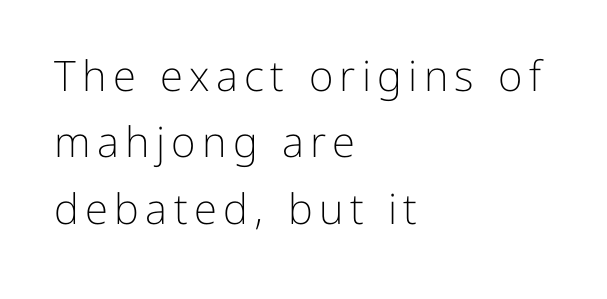
All the whitespace from short lines collects on the right. Spacing verdict: proportional, widths tailored to each character. The lettering holds an erect, upright posture throughout. Regular leading.
